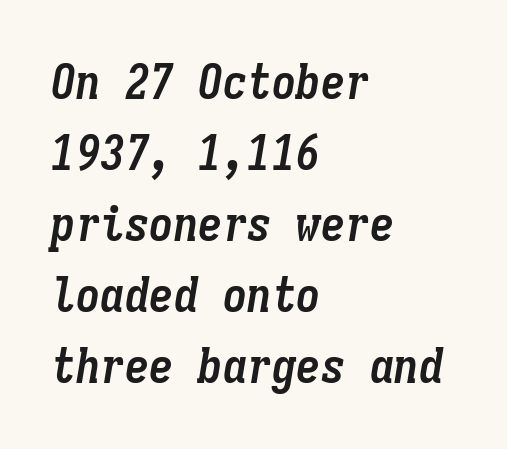
The image shows 49 px semibold, condensed type, italic (leaning right), monospaced; set left-aligned, normal line spacing (1.45x), normal letter spacing, not underlined; low stroke contrast and a medium x-height.
